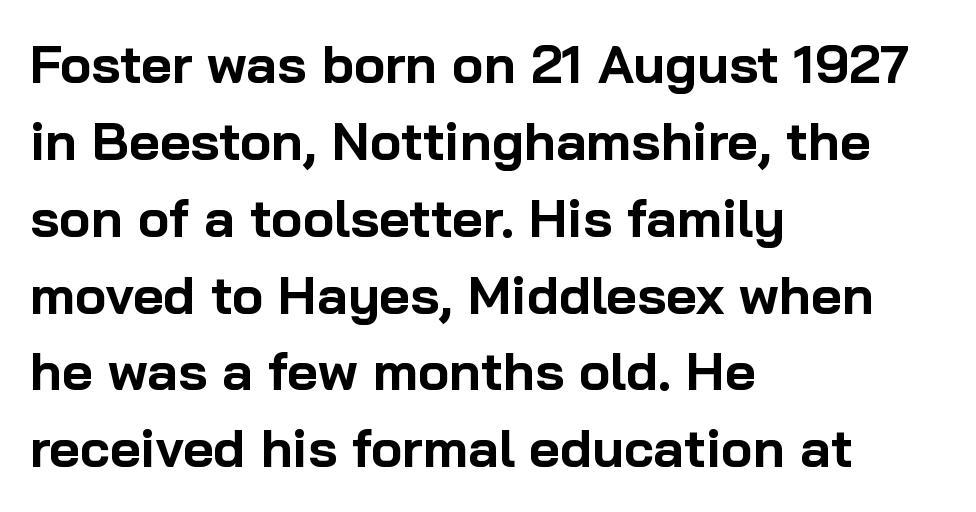
Q: Is the text bold? A: Yes.
Q: Is the text italic (slanted)? A: No, it is upright.
Q: Is the typeface a serif or a sans-serif typeface? A: Sans-serif.
Q: Is the text underlined? A: No.
Q: How is the paragraph aligned? A: Left-aligned.
Q: Is the spacing between letters normal or unusually wide? A: Normal.
Q: Is the spacing between lines tight, normal or loose? A: Normal.
Q: Width (condensed, normal, or wide)? A: Normal.
Q: Stroke contrast? A: Low.
Q: x-height? A: Medium.
Q: Monospaced? A: No.
